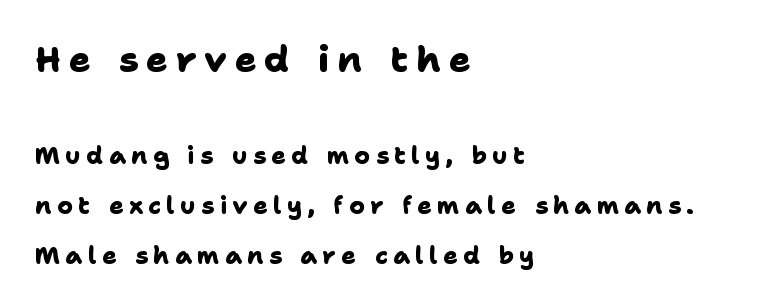
Vertical spacing — loose. Emphasis by weight is at full strength: bold. Leftover space on each line is placed entirely after the last word. Look at the bottom of the vertical strokes: they stop flat, with no serifs. Underlining? Definitely not there. In terms of letterspacing, this is a distinctly airy, spread setting.
